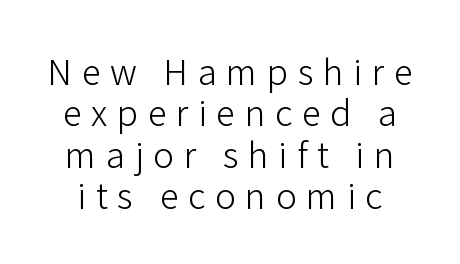
Posture: vertical. Glyph-to-glyph distance is far greater than everyday printed text. The face used here is a sans, in the tradition of grotesques and geometrics. Is this a heavy cut? Hardly; it is regular or lighter. The passage shown is typed in a proportional face where columns would drift.
